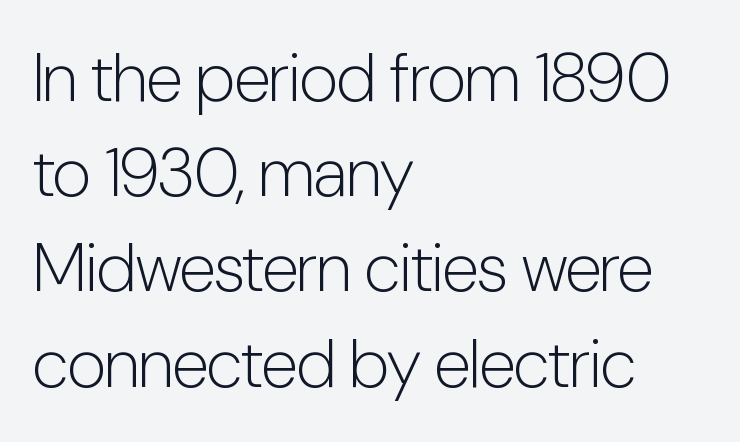
{"serif": "no", "italic": "no", "bold": "no", "weight": "light", "width": "condensed", "stroke_contrast": "low", "x_height": "medium", "monospaced": "no", "underline": "no", "align": "left", "line_spacing": "normal", "line_spacing_ratio": 1.4, "letter_spacing": "normal", "letter_spacing_em": 0.0, "glyph_px": 68}
